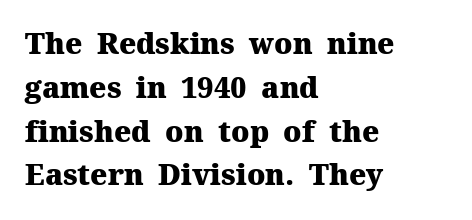
Q: Is the text bold? A: Yes.
Q: Is the text italic (slanted)? A: No, it is upright.
Q: Is the typeface a serif or a sans-serif typeface? A: Serif.
Q: Is the text underlined? A: No.
Q: How is the paragraph aligned? A: Left-aligned.
Q: Is the spacing between letters normal or unusually wide? A: Normal.
Q: Is the spacing between lines tight, normal or loose? A: Normal.
Q: Width (condensed, normal, or wide)? A: Normal.
Q: Stroke contrast? A: Medium.
Q: x-height? A: Medium.
Q: Monospaced? A: No.
